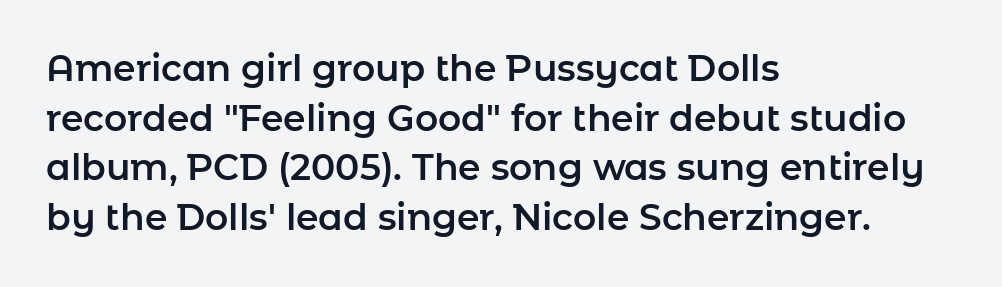
Q: Is the text italic (slanted)? A: No, it is upright.
Q: Is the typeface a serif or a sans-serif typeface? A: Sans-serif.
Q: Is the text underlined? A: No.
Q: How is the paragraph aligned? A: Left-aligned.
Q: Is the spacing between letters normal or unusually wide? A: Normal.
Q: Is the spacing between lines tight, normal or loose? A: Normal.
Q: Width (condensed, normal, or wide)? A: Normal.
Q: Stroke contrast? A: Low.
Q: x-height? A: Medium.
Q: Monospaced? A: No.
